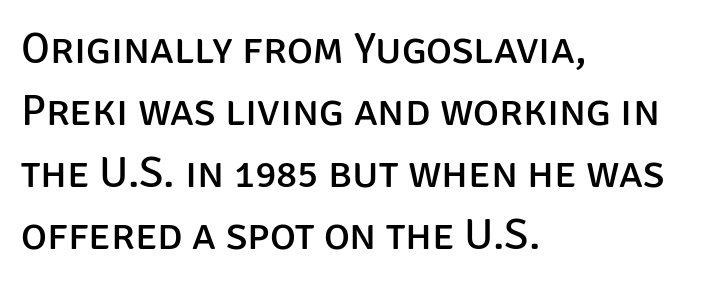
The image shows 44 px regular-weight sans-serif type, upright; set left-aligned, normal line spacing (1.41x), normal letter spacing, not underlined; low stroke contrast and a large x-height.
